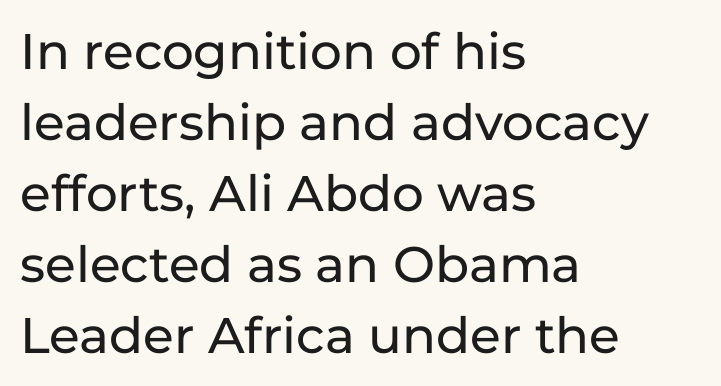
The image shows 50 px sans-serif type, upright; set left-aligned, normal line spacing (1.42x), normal letter spacing, not underlined; low stroke contrast and a medium x-height.
